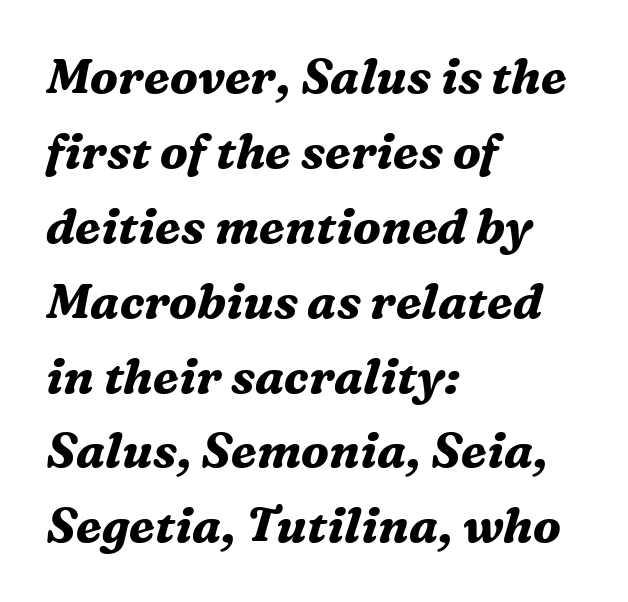
The rendering uses natural spacing where letterforms have individual widths. These lines were composed using italics. Caption: bold face, heavy strokes. The zone under the glyphs is completely vacant.
